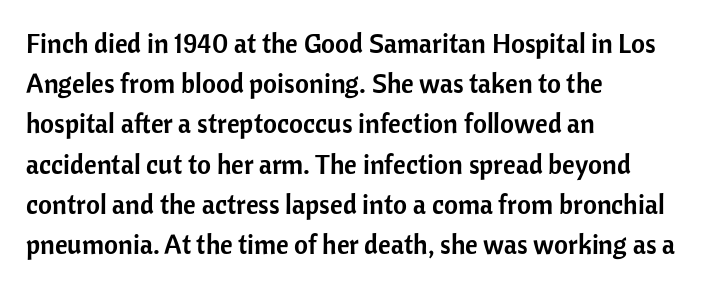
The image shows 27 px text type, upright; set left-aligned, normal line spacing (1.49x), normal letter spacing, not underlined.
